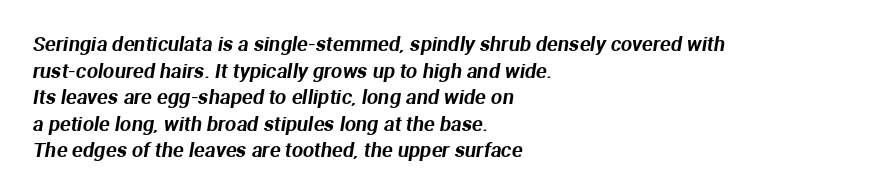
Q: Is the text underlined? A: No.
Q: How is the paragraph aligned? A: Left-aligned.
Q: Is the spacing between letters normal or unusually wide? A: Normal.
Q: Is the spacing between lines tight, normal or loose? A: Normal.
